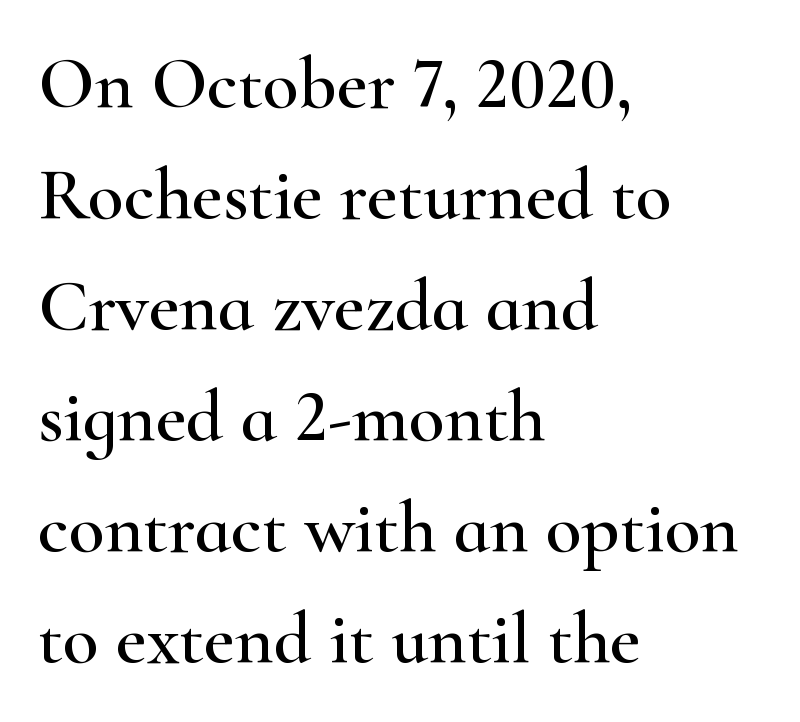
The image shows 74 px wide serif type, upright; set left-aligned, normal line spacing (1.5x), normal letter spacing, not underlined; high stroke contrast and a small x-height.
